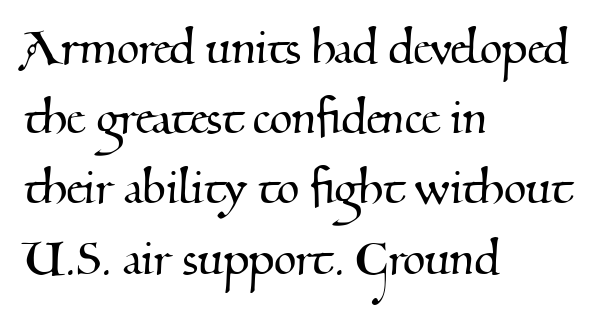
Do the characters align in a grid? No, the font is proportional. The space directly below the letters is spotless. In terms of letterform style, serifs are clearly present. Characters follow at the spacing the type designer built in. Alignment: flush left.
